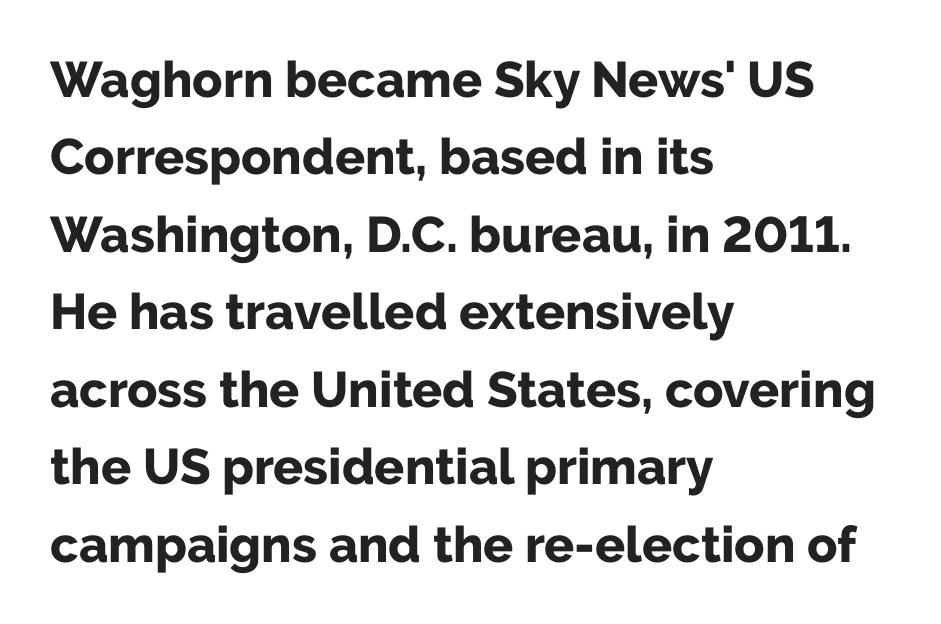
The image shows 50 px bold sans-serif type, upright; set left-aligned, normal line spacing (1.55x), normal letter spacing, not underlined; low stroke contrast and a medium x-height.
